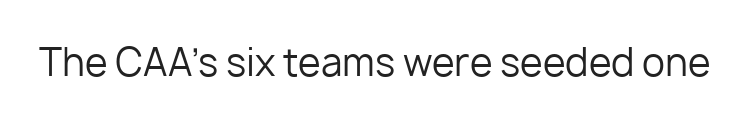
Q: Is the text bold? A: No.
Q: Is the text italic (slanted)? A: No, it is upright.
Q: Is the typeface a serif or a sans-serif typeface? A: Sans-serif.
Q: Is the text underlined? A: No.
Q: Is the spacing between letters normal or unusually wide? A: Normal.
Q: Width (condensed, normal, or wide)? A: Normal.
Q: Stroke contrast? A: Low.
Q: x-height? A: Medium.
Q: Monospaced? A: No.
